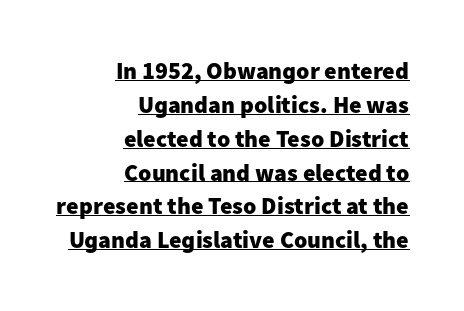
A dark, heavy texture on the line: the type is bold. Is there much room between lines? A standard amount, neither cramped nor airy. The paragraph has a hard right edge and a soft left edge. Inter-character spacing is left at the font's built-in metrics. In terms of posture, this sample is upright. Glance below the letters and you will spot a drawn line.
